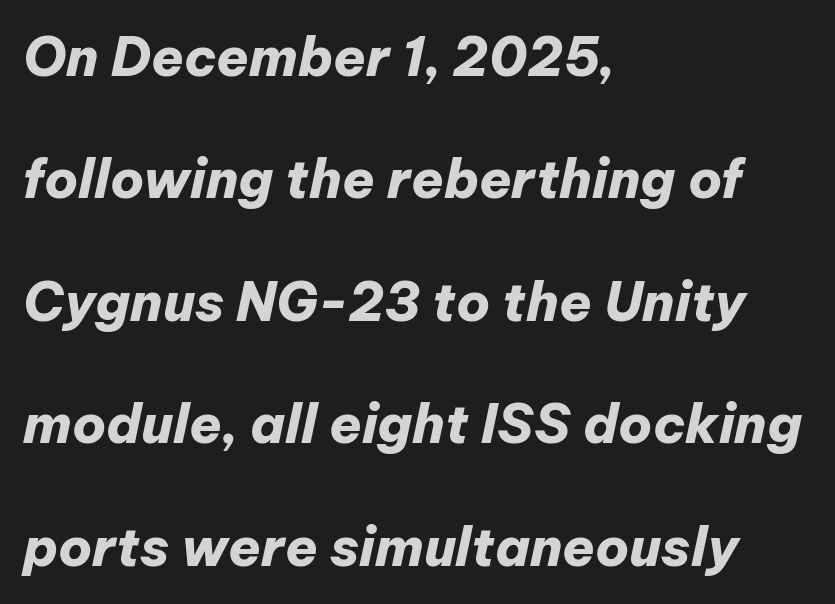
Q: Is the text bold? A: Yes.
Q: Is the text italic (slanted)? A: Yes, it leans right by about 12 degrees.
Q: Is the text underlined? A: No.
Q: How is the paragraph aligned? A: Left-aligned.
Q: Is the spacing between letters normal or unusually wide? A: Normal.
Q: Is the spacing between lines tight, normal or loose? A: Loose.
Q: Width (condensed, normal, or wide)? A: Normal.
Q: Stroke contrast? A: Low.
Q: x-height? A: Medium.
Q: Monospaced? A: No.
